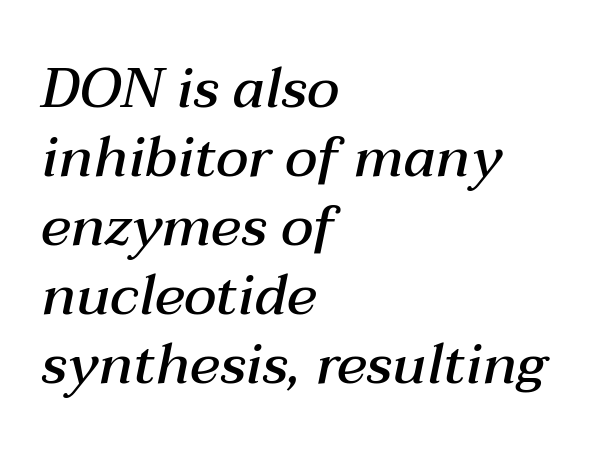
The image shows 56 px semibold type, italic (leaning right); set left-aligned, line spacing 1.23x, normal letter spacing, not underlined; medium stroke contrast and a medium x-height.
